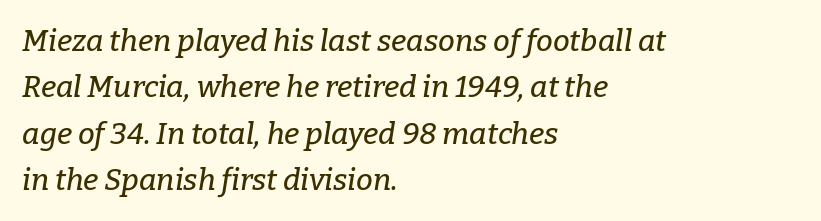
Q: Is the text italic (slanted)? A: Yes, it leans right by about 9 degrees.
Q: Is the typeface a serif or a sans-serif typeface? A: Serif.
Q: Is the text underlined? A: No.
Q: How is the paragraph aligned? A: Left-aligned.
Q: Is the spacing between letters normal or unusually wide? A: Normal.
Q: Is the spacing between lines tight, normal or loose? A: Normal.
Q: Width (condensed, normal, or wide)? A: Normal.
Q: Stroke contrast? A: Low.
Q: x-height? A: Medium.
Q: Monospaced? A: No.
